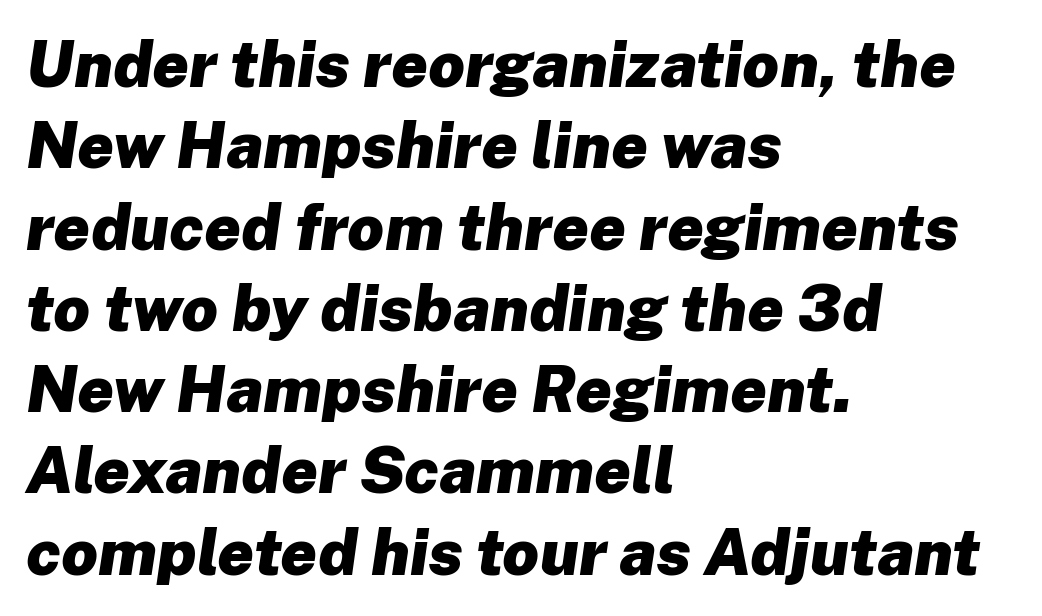
These lines are rendered in a variable-pitch font. No extra tracking has been applied to these lines. This is heavy type, rendered in bold. The gap between lines stays unmarked. It's the slanting kind of type.
